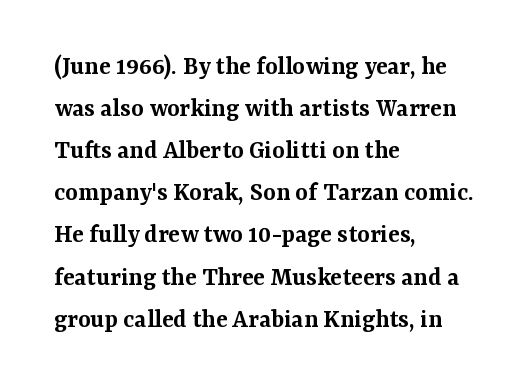
{"italic": "no", "bold": "semi", "underline": "no", "align": "left", "line_spacing": "normal", "line_spacing_ratio": 1.56, "letter_spacing": "normal", "letter_spacing_em": 0.0, "glyph_px": 27}
